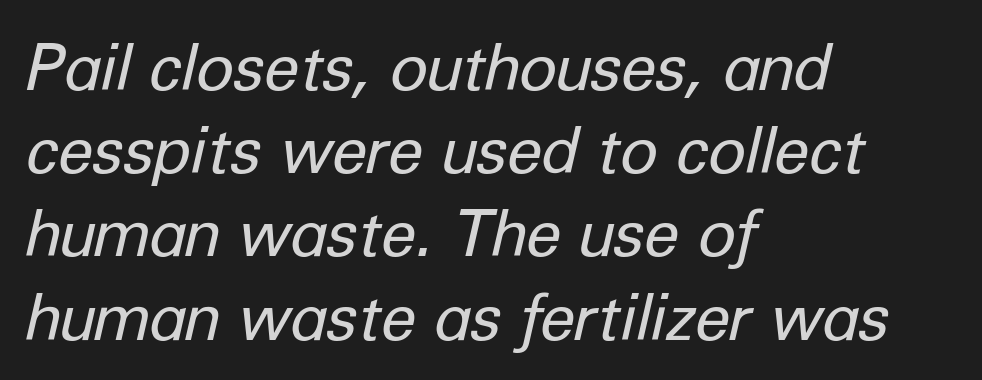
Q: Is the text bold? A: No.
Q: Is the text italic (slanted)? A: Yes, it leans right by about 12 degrees.
Q: Is the text underlined? A: No.
Q: How is the paragraph aligned? A: Left-aligned.
Q: Is the spacing between letters normal or unusually wide? A: Normal.
Q: Is the spacing between lines tight, normal or loose? A: Normal.
Q: Width (condensed, normal, or wide)? A: Normal.
Q: Stroke contrast? A: Low.
Q: x-height? A: Medium.
Q: Monospaced? A: No.
